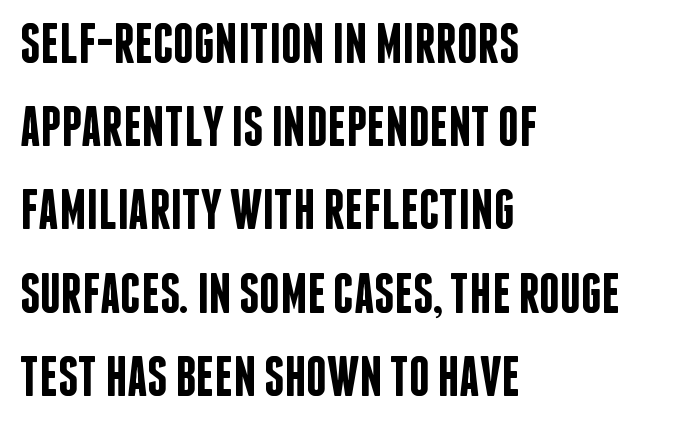
The image shows 57 px semibold, condensed sans-serif type, upright; set left-aligned, normal line spacing (1.46x), normal letter spacing, not underlined; low stroke contrast and a large x-height.
